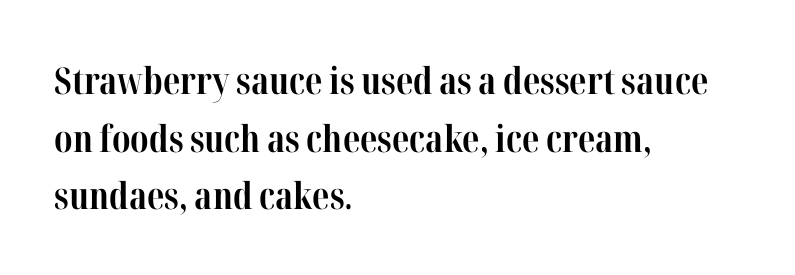
{"serif": "yes", "italic": "no", "bold": "yes", "weight": "bold", "width": "condensed", "stroke_contrast": "high", "x_height": "medium", "monospaced": "no", "underline": "no", "align": "left", "line_spacing": "normal", "line_spacing_ratio": 1.56, "letter_spacing": "normal", "letter_spacing_em": 0.0, "glyph_px": 37}
